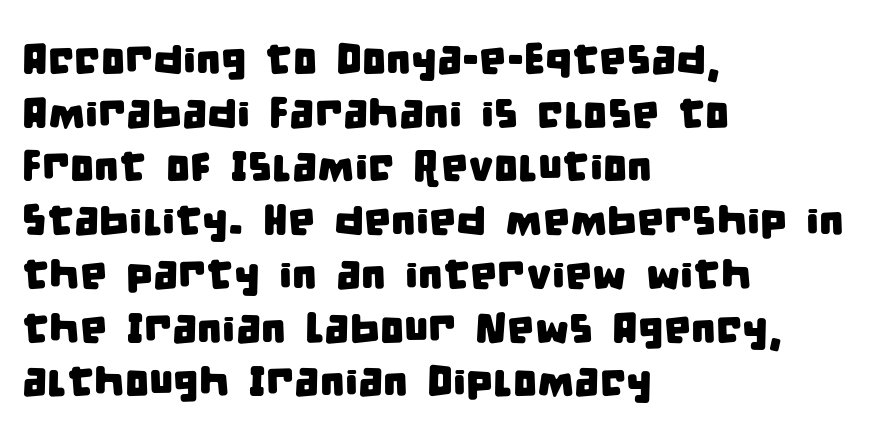
Q: Is the typeface a serif or a sans-serif typeface? A: Sans-serif.
Q: Is the text underlined? A: No.
Q: How is the paragraph aligned? A: Left-aligned.
Q: Is the spacing between letters normal or unusually wide? A: Normal.
Q: Is the spacing between lines tight, normal or loose? A: Normal.
Q: Width (condensed, normal, or wide)? A: Condensed.
Q: Stroke contrast? A: Low.
Q: x-height? A: Large.
Q: Monospaced? A: No.
